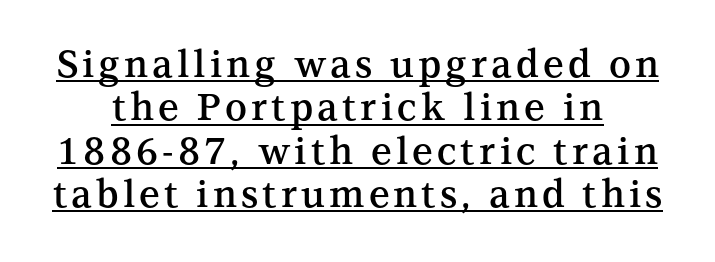
The lettering stays uniformly vertical, giving the passage a roman look. Old-style or modern, the face here clearly has serifs. Each letter keeps its own natural width here, so spacing adapts to shape. The glyphs have the mass of a demibold cut, below bold. You can see a thin bar hugging the bottom of the glyphs.
